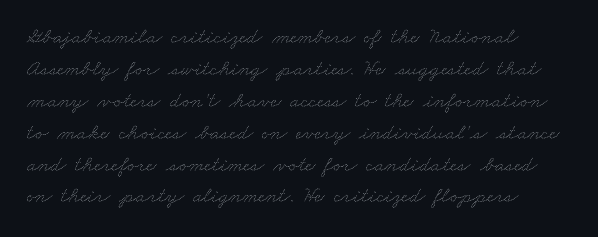
Only glyphs here, with clear space below each row. The strokes carry an ordinary text weight at most. The designer left line spacing at the default. The type is set solid horizontally, with unmodified tracking.
